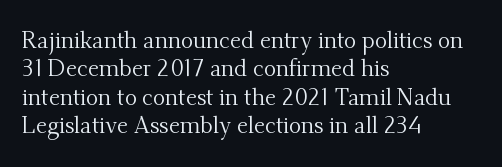
{"italic": "no", "bold": "no", "underline": "no", "align": "left", "line_spacing_ratio": 1.23, "letter_spacing": "normal", "letter_spacing_em": 0.0, "glyph_px": 23}
